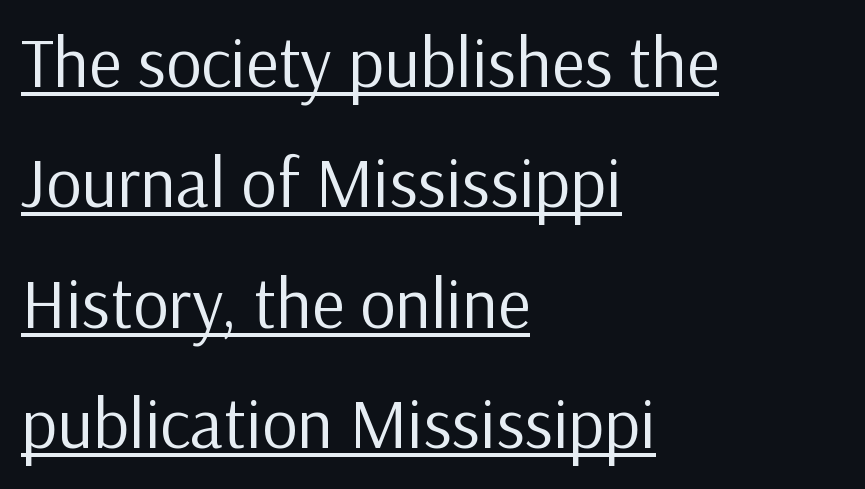
Notice how the passage keeps a crisp vertical edge on the left only. Nope, not italic — everything's standing straight. The line texture is even and compact thanks to regular tracking. The sample's only ornament is a line tracing under the words. Here the designer chose a conventional face with non-uniform glyph widths. The cut favours lightness, reaching ordinary text weight at its darkest.
